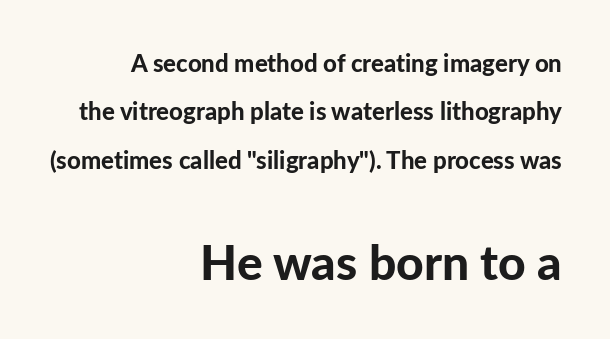
The image shows 48 px bold sans-serif type, upright; set right-aligned, loose line spacing (2.02x), normal letter spacing, not underlined; the second (bottom) block is 2.0x larger; low stroke contrast and a medium x-height.
